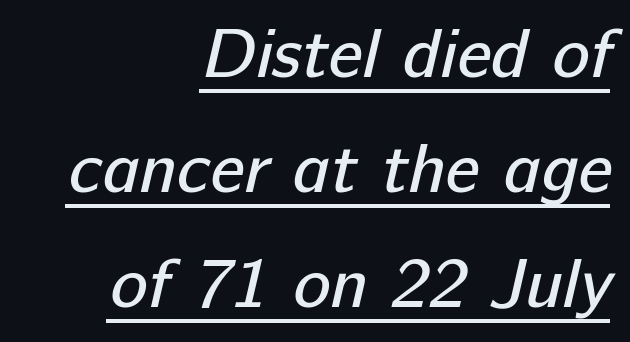
Q: Is the text bold? A: No.
Q: Is the typeface a serif or a sans-serif typeface? A: Sans-serif.
Q: Is the text underlined? A: Yes.
Q: How is the paragraph aligned? A: Right-aligned.
Q: Is the spacing between letters normal or unusually wide? A: Normal.
Q: Is the spacing between lines tight, normal or loose? A: Normal.
Q: Width (condensed, normal, or wide)? A: Normal.
Q: Stroke contrast? A: Low.
Q: x-height? A: Medium.
Q: Monospaced? A: No.
